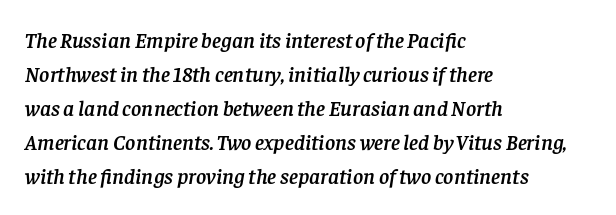
These lines sit exactly where default settings would place them. Clear beneath every line of the passage. The font's italic variant was chosen for this text. The gaps between neighbouring characters are ordinary and unremarkable. The paragraph has a hard left edge and a soft right edge.
